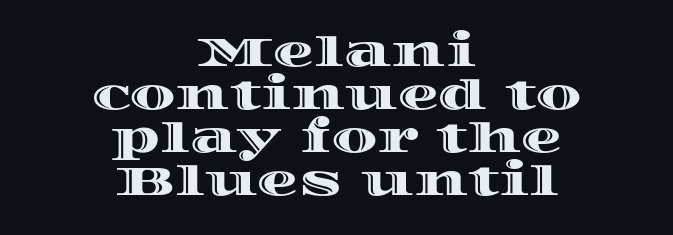
Q: Is the text italic (slanted)? A: No, it is upright.
Q: Is the text underlined? A: No.
Q: How is the paragraph aligned? A: Centered.
Q: Is the spacing between letters normal or unusually wide? A: Normal.
Q: Is the spacing between lines tight, normal or loose? A: Tight.
Q: Width (condensed, normal, or wide)? A: Wide.
Q: x-height? A: Large.
Q: Monospaced? A: No.
